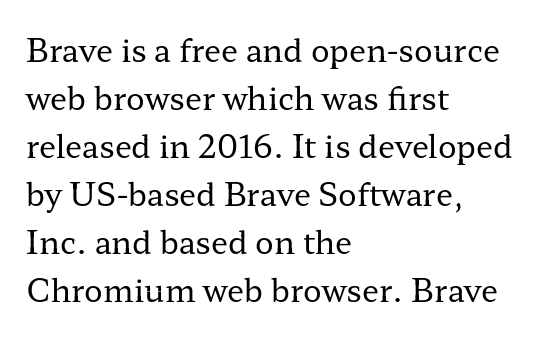
{"serif": "yes", "italic": "no", "bold": "no", "weight": "regular", "width": "wide", "stroke_contrast": "low", "x_height": "medium", "monospaced": "no", "underline": "no", "align": "left", "line_spacing": "normal", "line_spacing_ratio": 1.55, "letter_spacing": "normal", "letter_spacing_em": 0.0, "glyph_px": 31}
